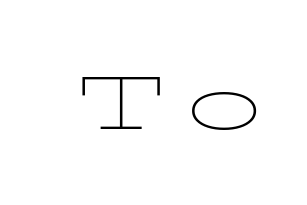
The image shows 76 px thin, wide serif type, upright; set unusually wide letter spacing (+0.23 em), not underlined; low stroke contrast and a medium x-height.
